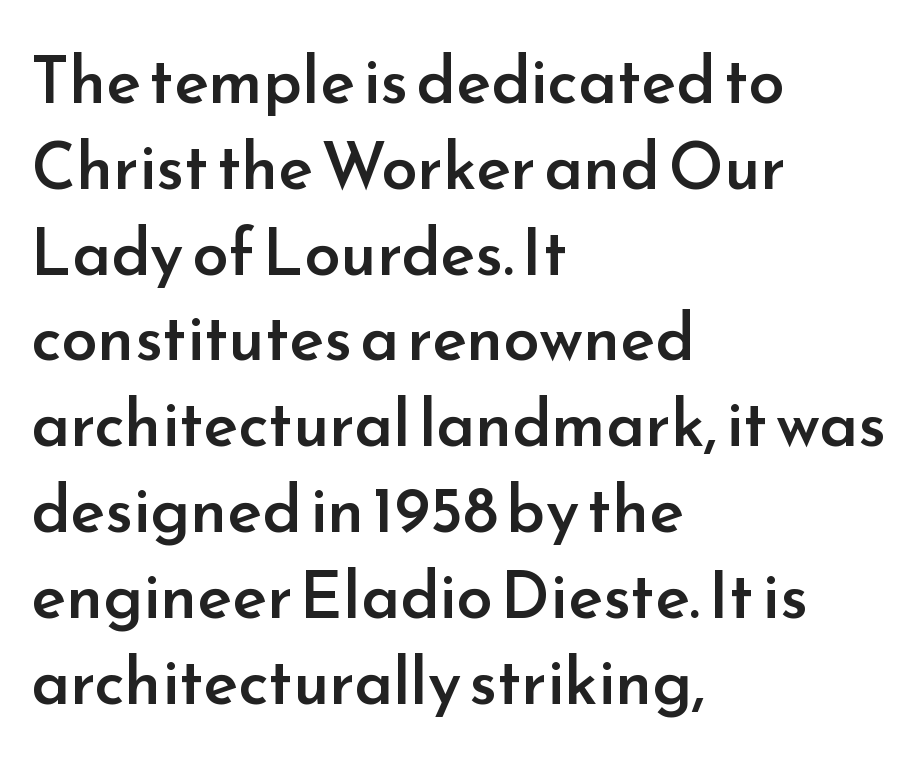
Q: Is the text bold? A: Semi-bold.
Q: Is the text italic (slanted)? A: No, it is upright.
Q: Is the typeface a serif or a sans-serif typeface? A: Sans-serif.
Q: Is the text underlined? A: No.
Q: How is the paragraph aligned? A: Left-aligned.
Q: Is the spacing between letters normal or unusually wide? A: Normal.
Q: Is the spacing between lines tight, normal or loose? A: Normal.
Q: Width (condensed, normal, or wide)? A: Normal.
Q: Stroke contrast? A: Low.
Q: x-height? A: Small.
Q: Monospaced? A: No.
